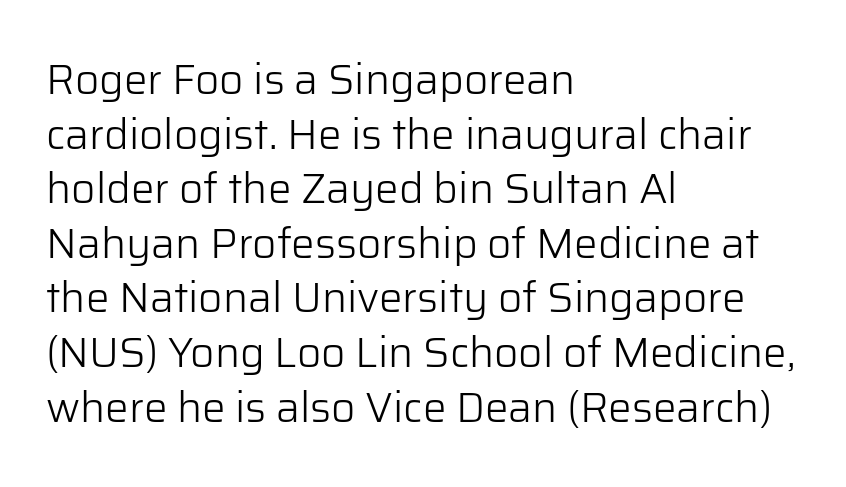
The image shows 42 px light sans-serif type, upright; set left-aligned, normal line spacing (1.3x), normal letter spacing, not underlined; low stroke contrast and a medium x-height.
